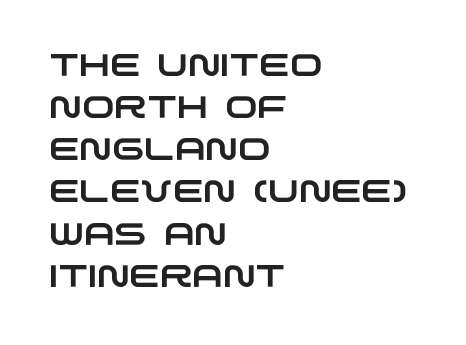
{"serif": "no", "width": "wide", "stroke_contrast": "low", "x_height": "large", "monospaced": "no", "underline": "no", "align": "left", "line_spacing": "normal", "line_spacing_ratio": 1.36, "letter_spacing": "normal", "letter_spacing_em": 0.0, "glyph_px": 31}
